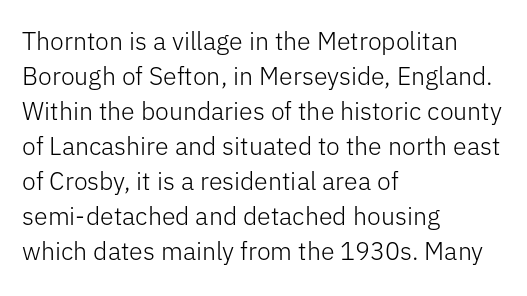
The image shows 25 px text type, upright; set left-aligned, normal line spacing (1.4x), normal letter spacing, not underlined.
